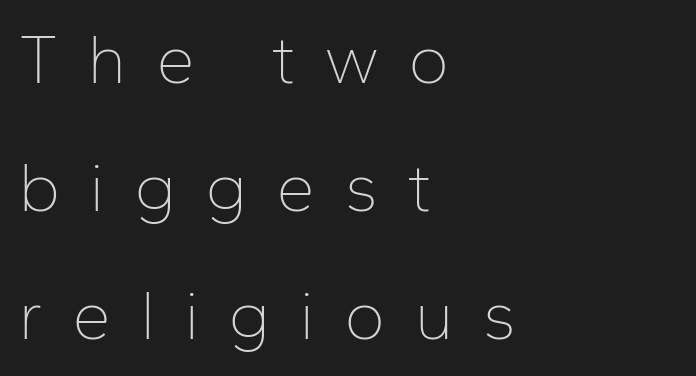
Q: Is the text bold? A: No.
Q: Is the text italic (slanted)? A: No, it is upright.
Q: Is the typeface a serif or a sans-serif typeface? A: Sans-serif.
Q: Is the text underlined? A: No.
Q: How is the paragraph aligned? A: Left-aligned.
Q: Is the spacing between letters normal or unusually wide? A: Unusually wide.
Q: Width (condensed, normal, or wide)? A: Normal.
Q: Stroke contrast? A: Low.
Q: x-height? A: Medium.
Q: Monospaced? A: No.
